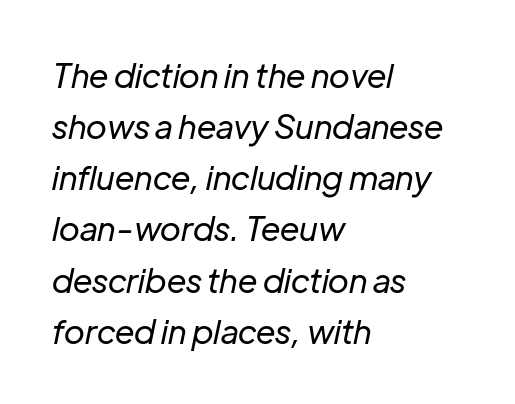
{"italic": "yes", "lean": "right", "slant_degrees": 12, "bold": "no", "weight": "regular", "width": "normal", "stroke_contrast": "low", "x_height": "medium", "monospaced": "no", "underline": "no", "align": "left", "line_spacing": "normal", "line_spacing_ratio": 1.55, "letter_spacing": "normal", "letter_spacing_em": 0.0, "glyph_px": 33}
